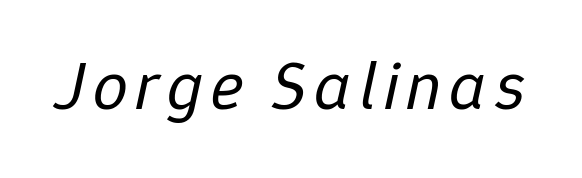
The image shows 69 px regular-weight type, italic (leaning right); set not underlined; low stroke contrast and a medium x-height.
